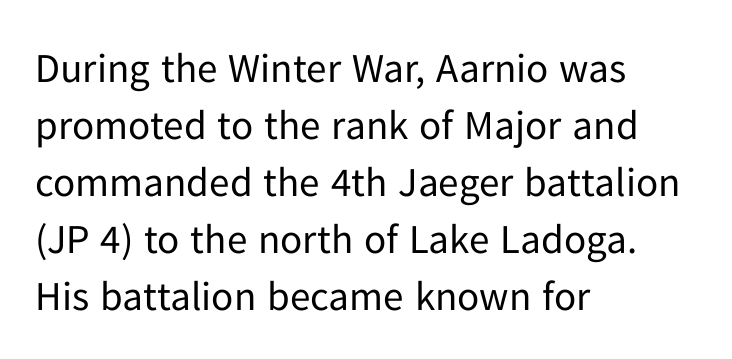
The image shows 41 px regular-weight sans-serif type, upright; set left-aligned, normal line spacing (1.39x), normal letter spacing, not underlined; low stroke contrast and a medium x-height.
